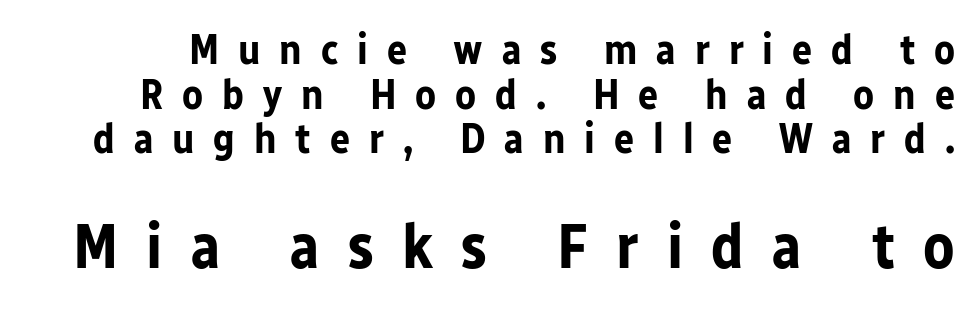
Q: Is the text bold? A: Yes.
Q: Is the text italic (slanted)? A: No, it is upright.
Q: Is the typeface a serif or a sans-serif typeface? A: Sans-serif.
Q: Is the text underlined? A: No.
Q: Is the spacing between letters normal or unusually wide? A: Unusually wide.
Q: Is the spacing between lines tight, normal or loose? A: Tight.
Q: Which block of text is set in a larger size, the first (top) or the second (bottom)? A: The second (bottom) one.
Q: Width (condensed, normal, or wide)? A: Normal.
Q: Stroke contrast? A: Low.
Q: x-height? A: Medium.
Q: Monospaced? A: No.
